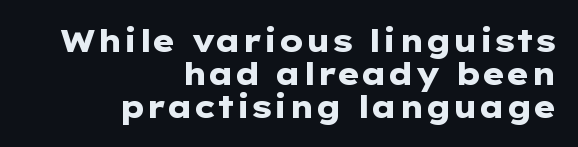
Q: Is the text bold? A: Yes.
Q: Is the text italic (slanted)? A: No, it is upright.
Q: Is the typeface a serif or a sans-serif typeface? A: Sans-serif.
Q: Is the text underlined? A: No.
Q: How is the paragraph aligned? A: Right-aligned.
Q: Is the spacing between letters normal or unusually wide? A: Normal.
Q: Is the spacing between lines tight, normal or loose? A: Tight.
Q: Width (condensed, normal, or wide)? A: Wide.
Q: Stroke contrast? A: Low.
Q: x-height? A: Medium.
Q: Monospaced? A: No.
